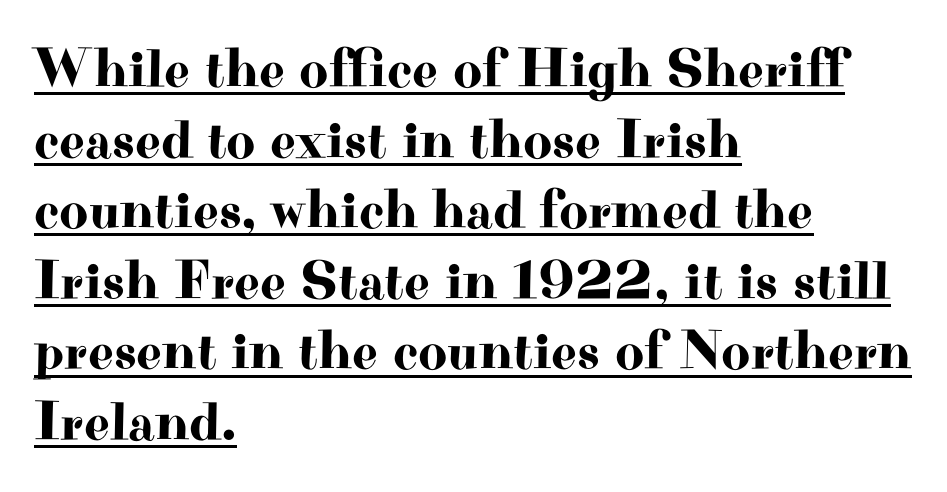
{"serif": "yes", "italic": "no", "width": "wide", "stroke_contrast": "high", "x_height": "small", "monospaced": "no", "underline": "yes", "align": "left", "line_spacing": "normal", "line_spacing_ratio": 1.26, "letter_spacing": "normal", "letter_spacing_em": 0.0, "glyph_px": 56}
